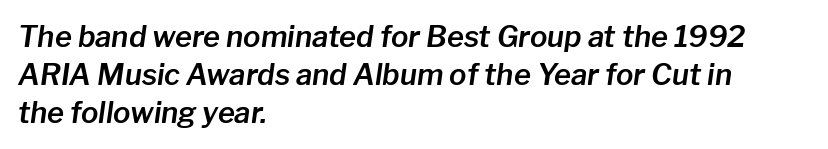
Q: Is the text italic (slanted)? A: Yes, it leans right by about 8 degrees.
Q: Is the text underlined? A: No.
Q: How is the paragraph aligned? A: Left-aligned.
Q: Is the spacing between letters normal or unusually wide? A: Normal.
Q: Is the spacing between lines tight, normal or loose? A: Normal.
Q: Width (condensed, normal, or wide)? A: Normal.
Q: Stroke contrast? A: Low.
Q: x-height? A: Medium.
Q: Monospaced? A: No.
